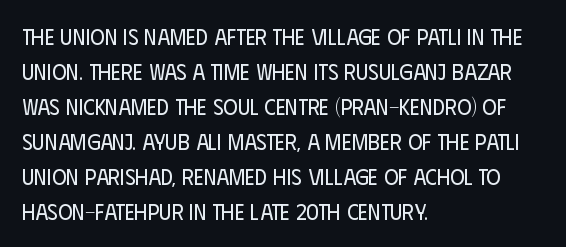
Q: Is the text bold? A: No.
Q: Is the text italic (slanted)? A: No, it is upright.
Q: Is the text underlined? A: No.
Q: How is the paragraph aligned? A: Left-aligned.
Q: Is the spacing between letters normal or unusually wide? A: Normal.
Q: Is the spacing between lines tight, normal or loose? A: Normal.
